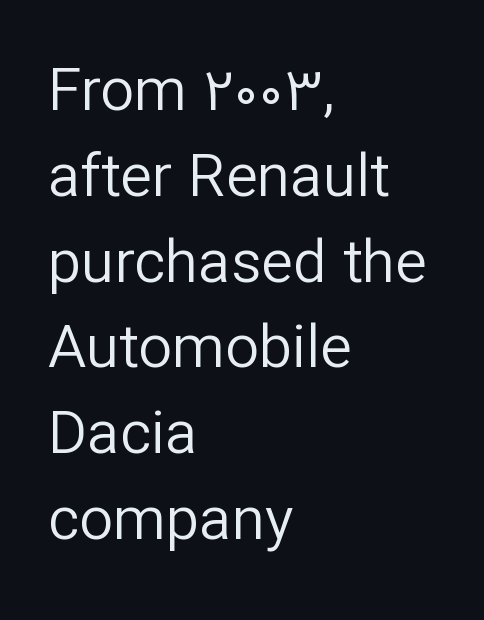
The image shows 60 px regular-weight sans-serif type, upright; set left-aligned, normal line spacing (1.43x), normal letter spacing, not underlined; low stroke contrast and a medium x-height.
